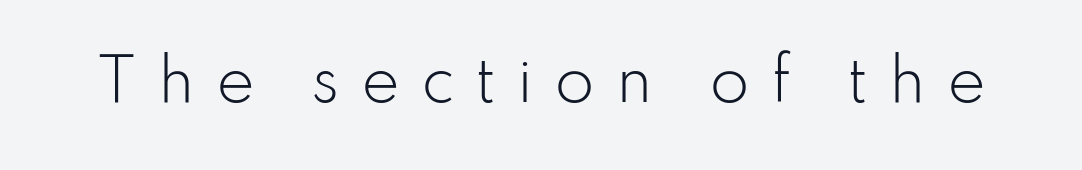
{"serif": "no", "italic": "no", "bold": "no", "weight": "light", "width": "normal", "stroke_contrast": "low", "x_height": "small", "monospaced": "no", "underline": "no", "letter_spacing": "wide", "letter_spacing_em": 0.36, "glyph_px": 58}
